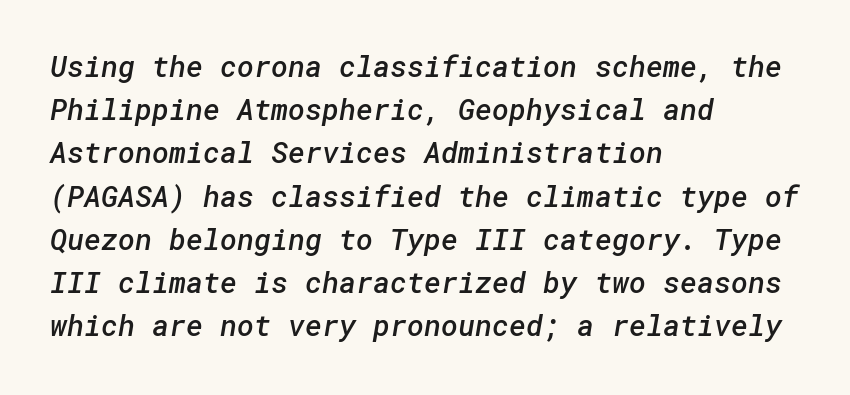
The rendering uses a semibold face; strokes are thickened but not to full bold. Font category for this specimen: sans-serif. The tracking reads as untouched default to a designer's eye. The baseline area is clear. Each new line begins a customary step beneath the previous one.
